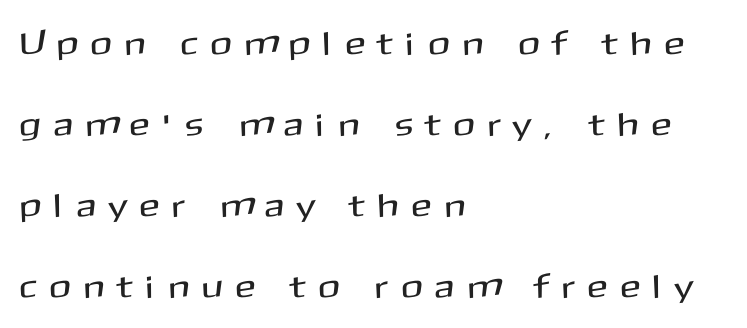
Q: Is the text italic (slanted)? A: No, it is upright.
Q: Is the typeface a serif or a sans-serif typeface? A: Sans-serif.
Q: Is the text underlined? A: No.
Q: How is the paragraph aligned? A: Left-aligned.
Q: Is the spacing between letters normal or unusually wide? A: Unusually wide.
Q: Is the spacing between lines tight, normal or loose? A: Loose.
Q: Width (condensed, normal, or wide)? A: Normal.
Q: Stroke contrast? A: Medium.
Q: x-height? A: Medium.
Q: Monospaced? A: No.
